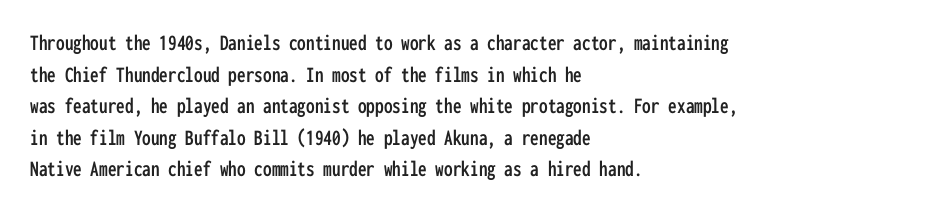
{"italic": "no", "underline": "no", "align": "left", "line_spacing": "normal", "line_spacing_ratio": 1.37, "letter_spacing": "normal", "letter_spacing_em": 0.0, "glyph_px": 23}
